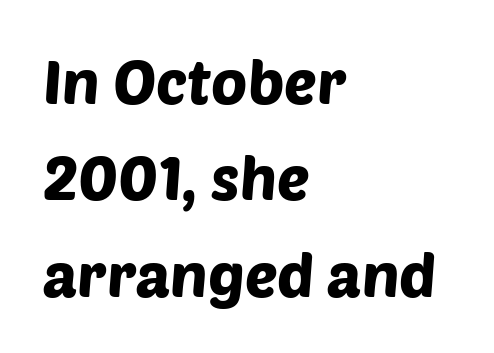
The image shows 61 px sans-serif type; set left-aligned, normal line spacing (1.58x), normal letter spacing, not underlined; low stroke contrast and a large x-height.
